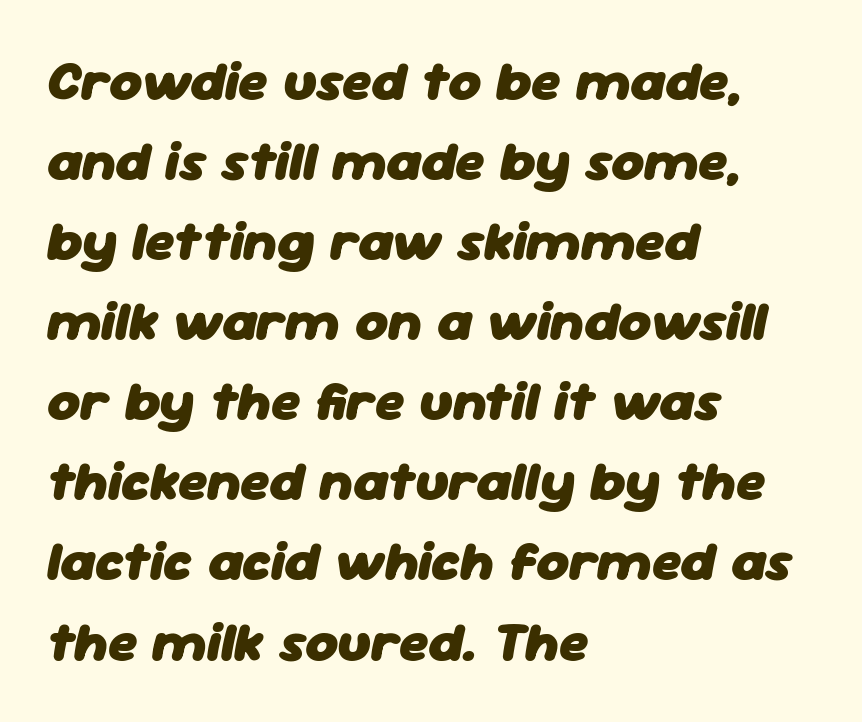
The image shows 56 px heavy type, italic (leaning right); set left-aligned, normal line spacing (1.43x), normal letter spacing, not underlined; low stroke contrast and a medium x-height.
